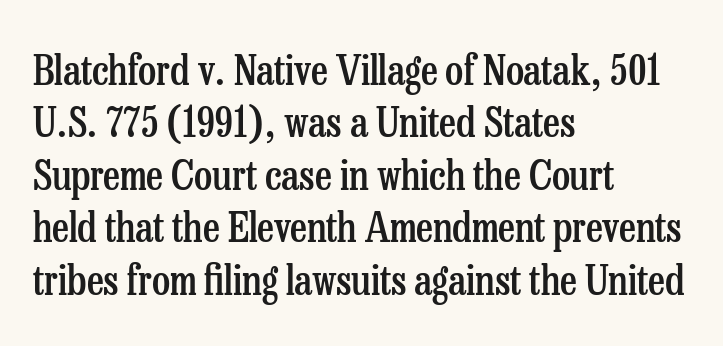
{"serif": "yes", "italic": "no", "bold": "semi", "weight": "semibold", "width": "condensed", "stroke_contrast": "low", "x_height": "medium", "monospaced": "no", "underline": "no", "align": "left", "line_spacing": "normal", "line_spacing_ratio": 1.28, "letter_spacing": "normal", "letter_spacing_em": 0.0, "glyph_px": 41}
